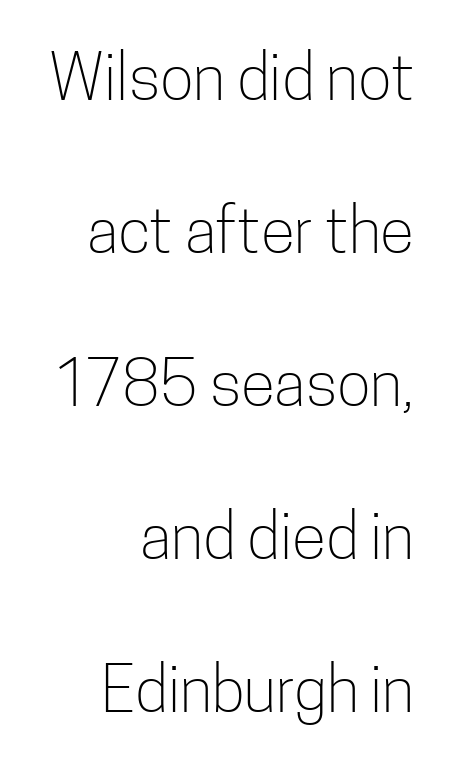
The image shows 63 px light, condensed sans-serif type, upright; set right-aligned, loose line spacing (2.43x), normal letter spacing, not underlined; low stroke contrast and a medium x-height.
